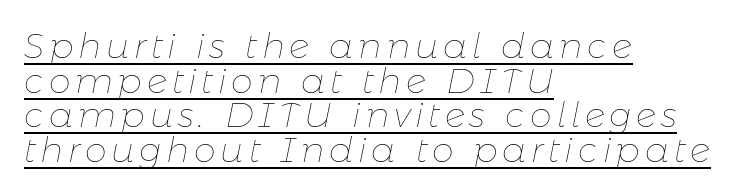
{"italic": "yes", "lean": "right", "slant_degrees": 11, "bold": "no", "weight": "thin", "width": "normal", "stroke_contrast": "low", "x_height": "medium", "monospaced": "no", "underline": "yes", "align": "left", "line_spacing": "tight", "line_spacing_ratio": 0.99, "glyph_px": 35}
